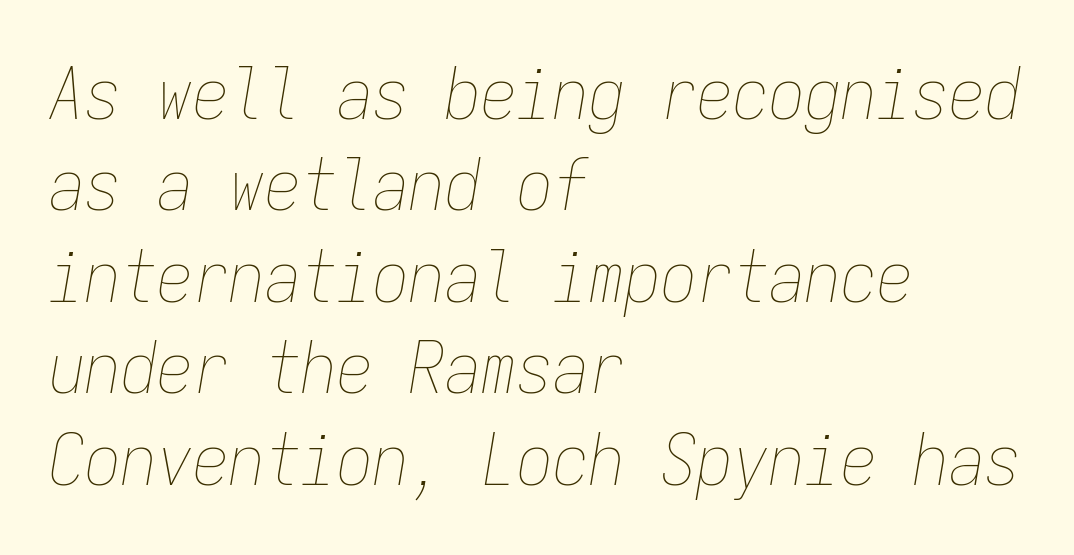
This sample is left-justified, so line endings fall wherever the words run out. Each row of text sits above clean, open space. On a weight scale, this lands at 450 or below. Each letter, wide or thin by design, is forced into the same width here.
